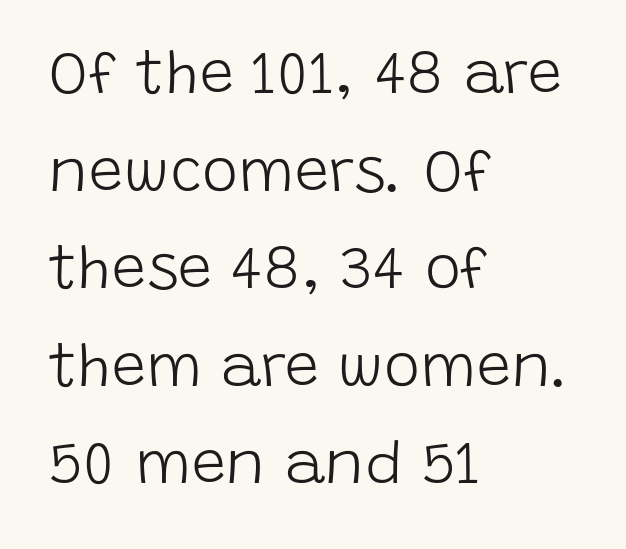
{"serif": "no", "italic": "no", "bold": "no", "weight": "light", "width": "normal", "stroke_contrast": "low", "x_height": "large", "monospaced": "no", "underline": "no", "align": "left", "line_spacing": "normal", "line_spacing_ratio": 1.6, "letter_spacing": "normal", "letter_spacing_em": 0.0, "glyph_px": 61}
